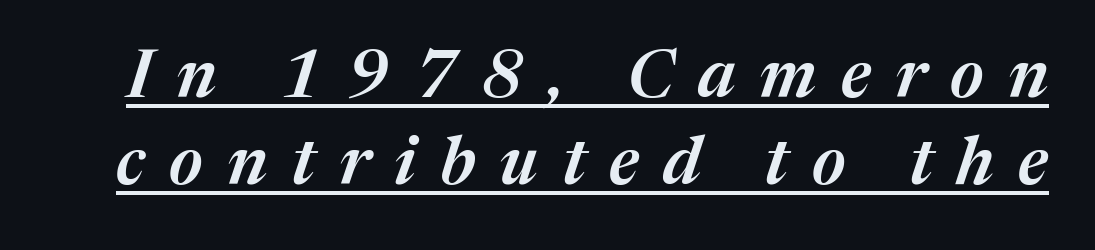
Q: Is the text bold? A: Semi-bold.
Q: Is the text italic (slanted)? A: Yes, it leans right by about 17 degrees.
Q: Is the text underlined? A: Yes.
Q: Is the spacing between letters normal or unusually wide? A: Unusually wide.
Q: Is the spacing between lines tight, normal or loose? A: Normal.
Q: Width (condensed, normal, or wide)? A: Normal.
Q: Stroke contrast? A: Medium.
Q: x-height? A: Medium.
Q: Monospaced? A: No.
